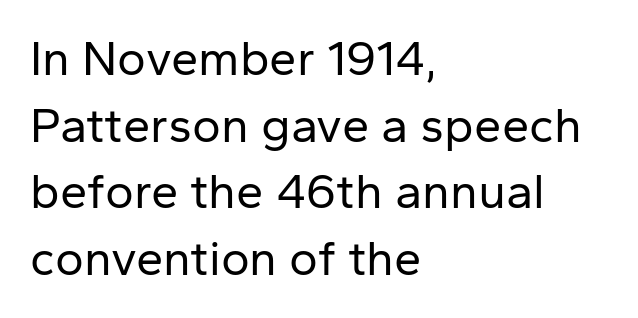
{"serif": "no", "italic": "no", "bold": "no", "weight": "regular", "width": "normal", "stroke_contrast": "low", "x_height": "medium", "monospaced": "no", "underline": "no", "align": "left", "line_spacing": "normal", "line_spacing_ratio": 1.36, "letter_spacing": "normal", "letter_spacing_em": 0.0, "glyph_px": 49}
